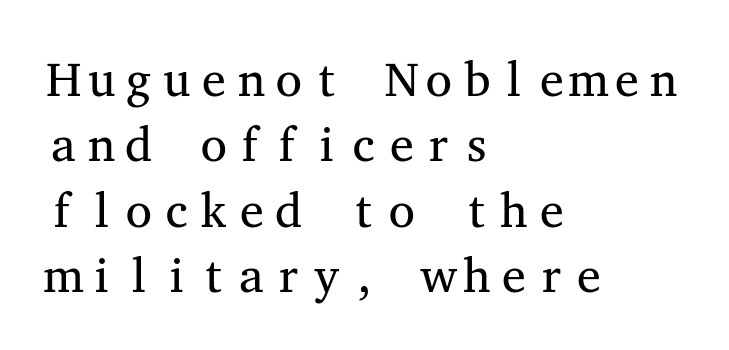
{"serif": "yes", "italic": "no", "bold": "no", "weight": "regular", "width": "wide", "stroke_contrast": "medium", "x_height": "medium", "monospaced": "yes", "underline": "no", "align": "left", "line_spacing": "normal", "line_spacing_ratio": 1.36, "letter_spacing": "normal", "letter_spacing_em": 0.0, "glyph_px": 48}
